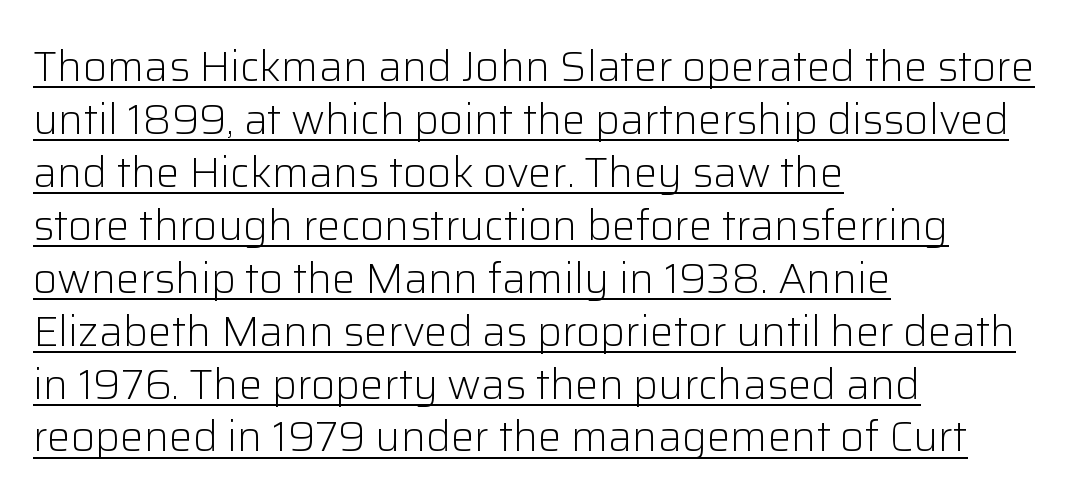
Q: Is the text bold? A: No.
Q: Is the text italic (slanted)? A: No, it is upright.
Q: Is the typeface a serif or a sans-serif typeface? A: Sans-serif.
Q: Is the text underlined? A: Yes.
Q: How is the paragraph aligned? A: Left-aligned.
Q: Is the spacing between letters normal or unusually wide? A: Normal.
Q: Is the spacing between lines tight, normal or loose? A: Normal.
Q: Width (condensed, normal, or wide)? A: Normal.
Q: Stroke contrast? A: Low.
Q: x-height? A: Medium.
Q: Monospaced? A: No.
